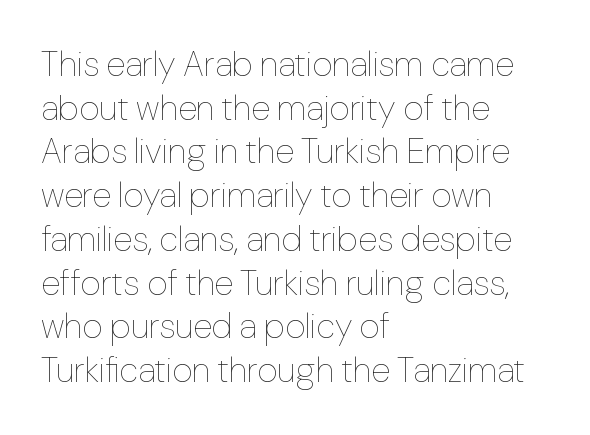
{"italic": "no", "bold": "no", "weight": "thin", "width": "normal", "stroke_contrast": "low", "x_height": "medium", "monospaced": "no", "underline": "no", "align": "left", "line_spacing": "normal", "line_spacing_ratio": 1.25, "letter_spacing": "normal", "letter_spacing_em": 0.0, "glyph_px": 35}
